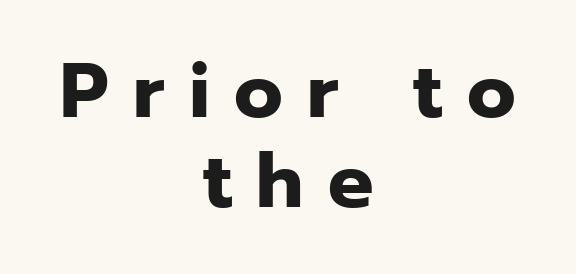
Q: Is the text bold? A: Yes.
Q: Is the text italic (slanted)? A: No, it is upright.
Q: Is the typeface a serif or a sans-serif typeface? A: Sans-serif.
Q: Is the text underlined? A: No.
Q: How is the paragraph aligned? A: Centered.
Q: Is the spacing between letters normal or unusually wide? A: Unusually wide.
Q: Width (condensed, normal, or wide)? A: Normal.
Q: Stroke contrast? A: Low.
Q: x-height? A: Medium.
Q: Monospaced? A: No.
